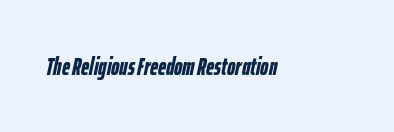
The image shows 25 px bold type, italic (leaning right); set normal letter spacing, not underlined.
